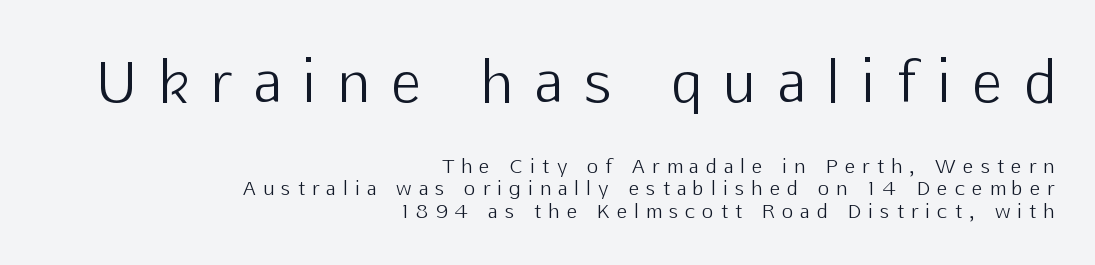
Quick note: not italic, upright. Compared with a flush-left layout, this one pins lines to the opposite, right side. These glyphs show unthickened strokes, regular width or finer. Bigger letters appear in the top chunk; the bottom chunk is reduced.
